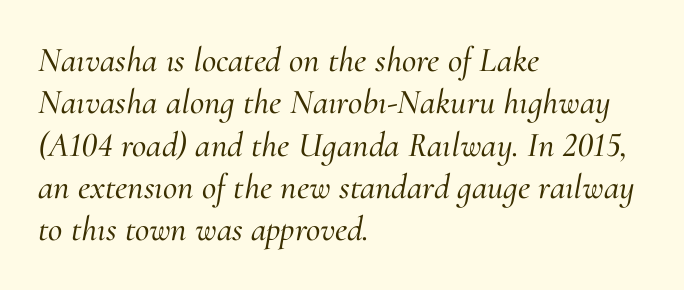
{"serif": "yes", "italic": "yes", "lean": "right", "slant_degrees": 10, "width": "normal", "stroke_contrast": "medium", "x_height": "small", "monospaced": "no", "underline": "no", "align": "left", "line_spacing_ratio": 1.21, "letter_spacing": "normal", "letter_spacing_em": 0.0, "glyph_px": 35}
